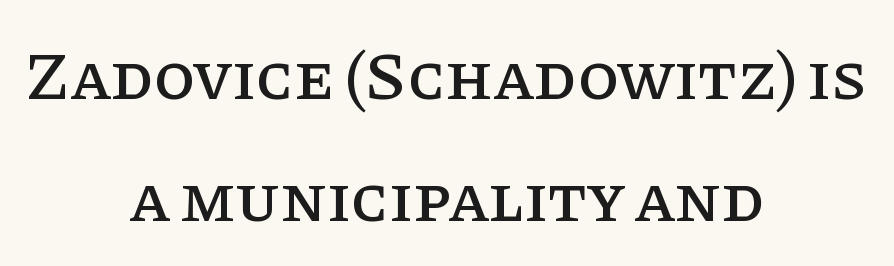
The image shows 67 px serif type, upright; set centered, line spacing 1.82x, normal letter spacing, not underlined; low stroke contrast and a large x-height.
